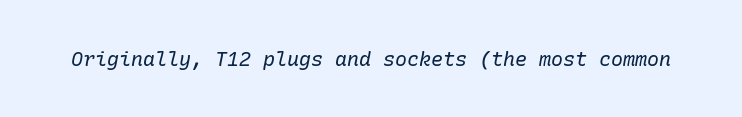
Q: Is the text bold? A: No.
Q: Is the text italic (slanted)? A: Yes, it leans right by about 10 degrees.
Q: Is the text underlined? A: No.
Q: Is the spacing between letters normal or unusually wide? A: Normal.
